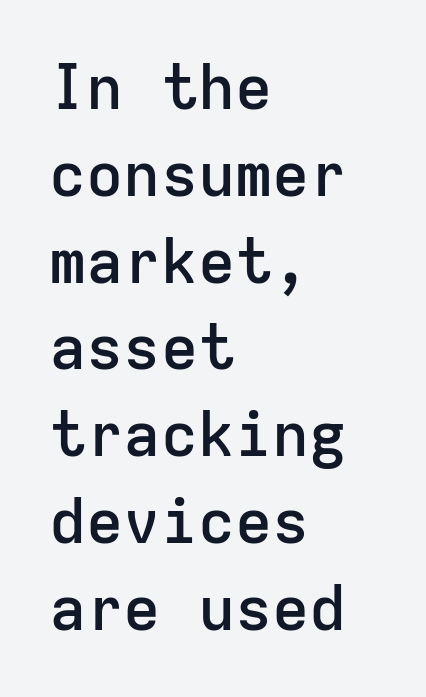
The passage shown is not underscored anywhere. No feet cap the strokes, marking this as sans-serif type. Every row of glyphs begins at an identical x-position on the left. Ascenders rise straight up at ninety degrees. Monospaced: the letters line up in strict vertical columns. Honestly, the row spacing looks completely unremarkable.
